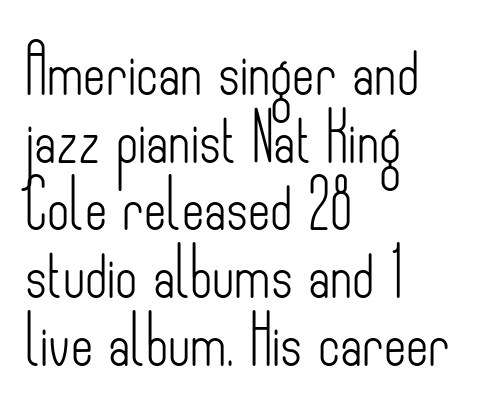
A sans-serif font was chosen for this passage. Default kerning and tracking; the words read as compact shapes. These lines are rendered in a variable-pitch font. Every stem runs plumb, perpendicular to the baseline.
